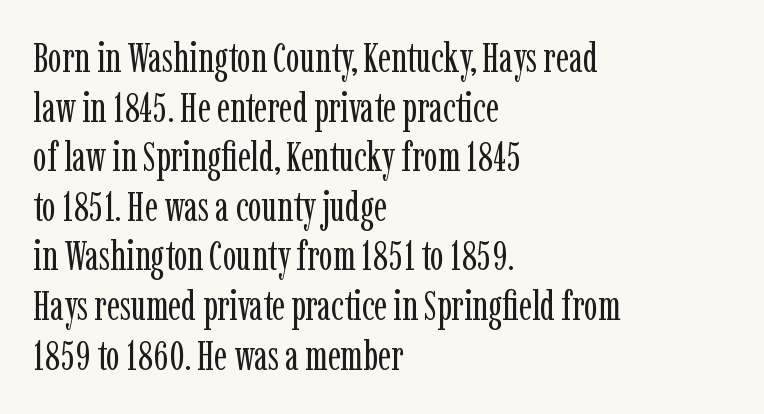
Characters follow at the spacing the type designer built in. The rag falls on the right side of this text block. The characters are drawn with everyday or finer stroke widths. Is this a fixed-width face? No — the glyphs have proportional, varying widths. Check where the strokes stop: tiny serifs finish them off.
